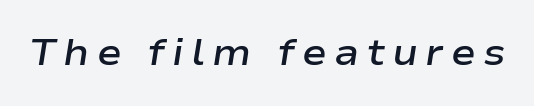
The image shows 37 px semibold, wide type, italic (leaning right); set unusually wide letter spacing (+0.2 em), not underlined; low stroke contrast and a medium x-height.
